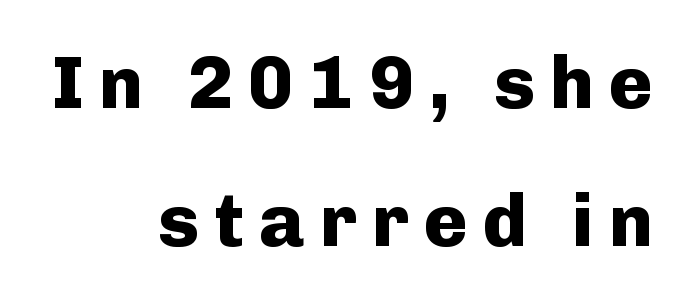
Q: Is the text bold? A: Yes.
Q: Is the text italic (slanted)? A: No, it is upright.
Q: Is the typeface a serif or a sans-serif typeface? A: Sans-serif.
Q: Is the text underlined? A: No.
Q: How is the paragraph aligned? A: Right-aligned.
Q: Is the spacing between letters normal or unusually wide? A: Unusually wide.
Q: Width (condensed, normal, or wide)? A: Normal.
Q: Stroke contrast? A: Low.
Q: x-height? A: Medium.
Q: Monospaced? A: No.
